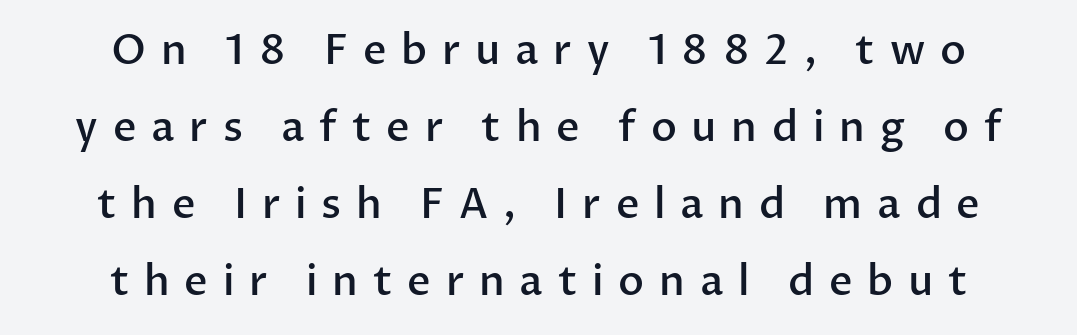
The image shows 41 px semibold sans-serif type, upright; set centered, line spacing 1.88x, unusually wide letter spacing (+0.36 em), not underlined; low stroke contrast and a medium x-height.
